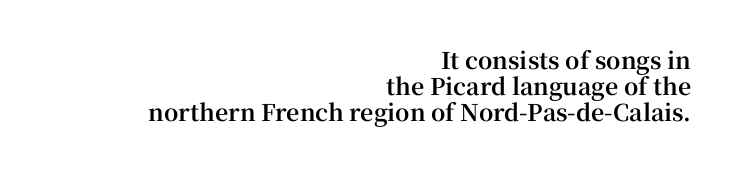
Q: Is the text bold? A: Yes.
Q: Is the text italic (slanted)? A: No, it is upright.
Q: Is the text underlined? A: No.
Q: How is the paragraph aligned? A: Right-aligned.
Q: Is the spacing between letters normal or unusually wide? A: Normal.
Q: Is the spacing between lines tight, normal or loose? A: Tight.
